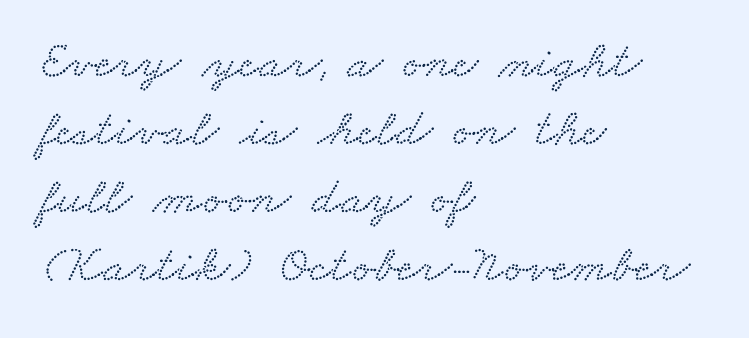
The image shows 53 px wide serif type; set left-aligned, normal line spacing (1.28x), normal letter spacing, not underlined; low stroke contrast and a small x-height.
